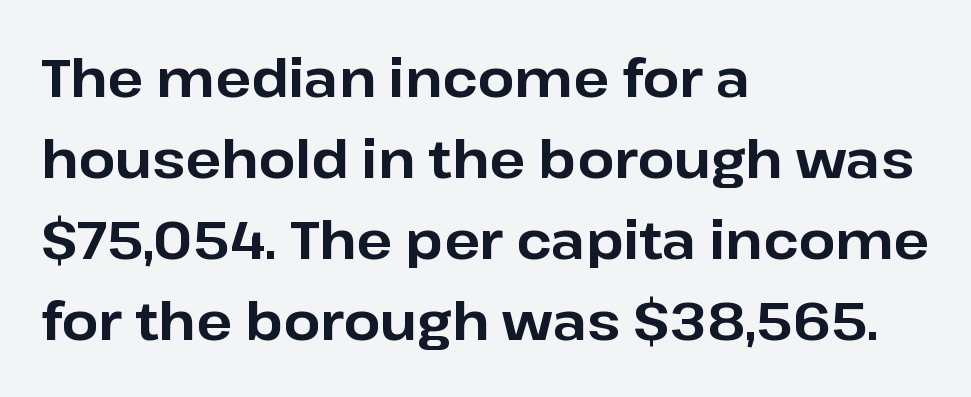
This rendering features lettering with no underline. This sample uses plain, unmodified letter spacing. The setting favours the left margin, as ordinary paragraphs usually do. These lines are rendered in a variable-pitch font. The designer went with a sans here, leaving each stem footless.
